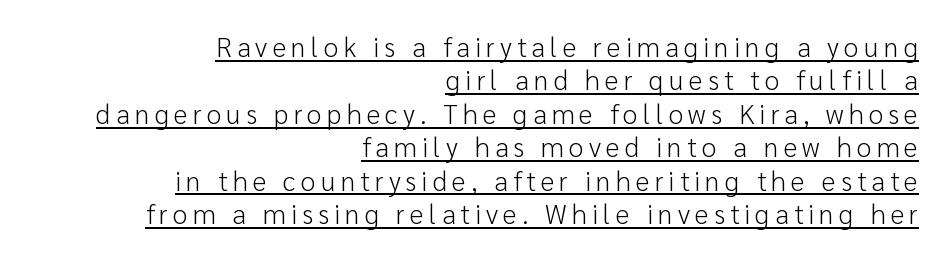
Q: Is the text bold? A: No.
Q: Is the text italic (slanted)? A: No, it is upright.
Q: Is the text underlined? A: Yes.
Q: How is the paragraph aligned? A: Right-aligned.
